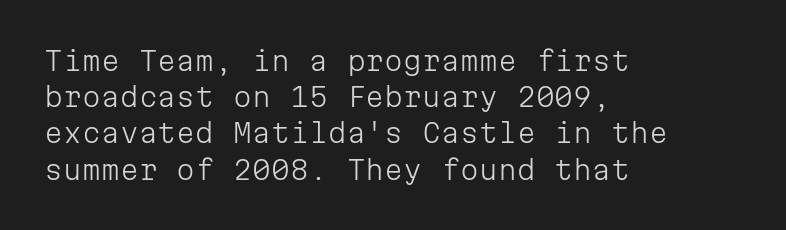
{"italic": "no", "bold": "no", "underline": "no", "align": "left", "line_spacing": "normal", "line_spacing_ratio": 1.34, "letter_spacing": "normal", "letter_spacing_em": 0.0, "glyph_px": 27}
